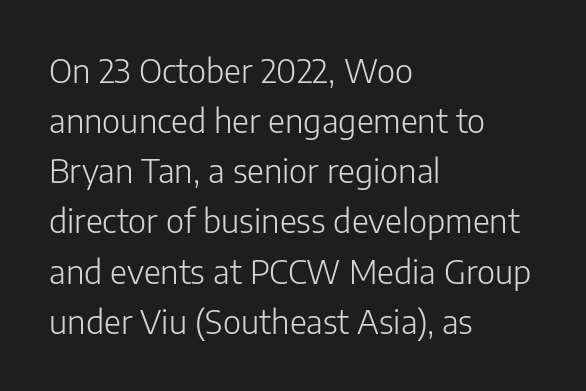
{"serif": "no", "italic": "no", "bold": "no", "weight": "light", "width": "normal", "stroke_contrast": "low", "x_height": "medium", "monospaced": "no", "underline": "no", "align": "left", "line_spacing": "normal", "line_spacing_ratio": 1.52, "letter_spacing": "normal", "letter_spacing_em": 0.0, "glyph_px": 33}
